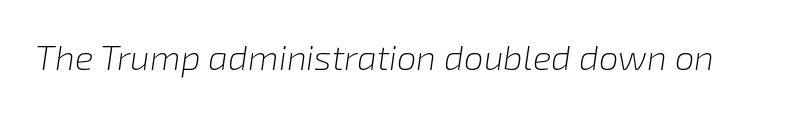
The image shows 35 px light type, italic (leaning right); set normal letter spacing, not underlined; low stroke contrast and a medium x-height.
